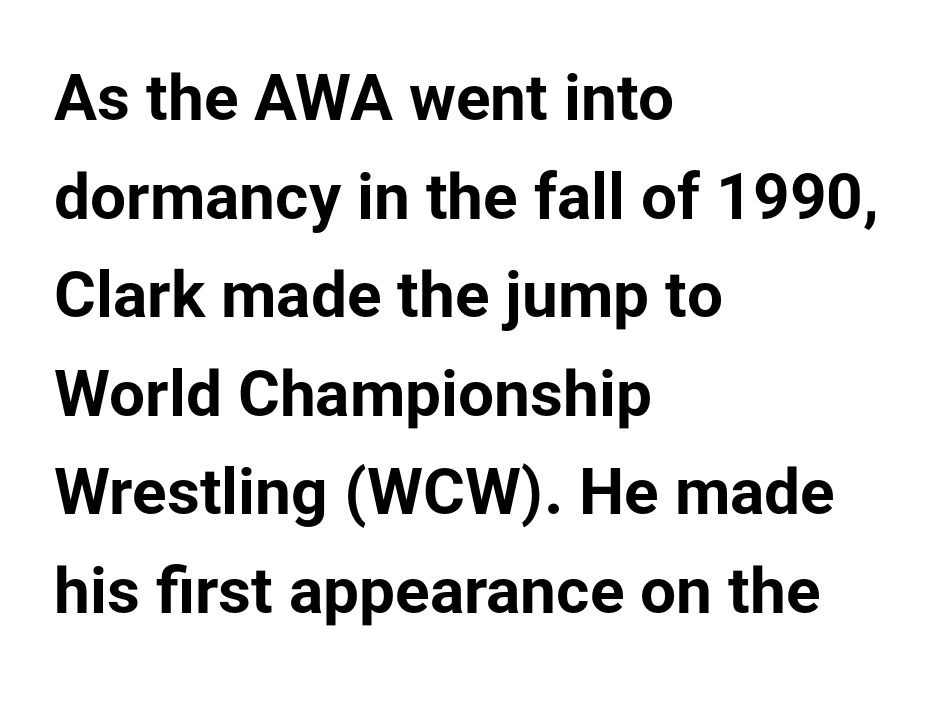
{"serif": "no", "italic": "no", "bold": "yes", "weight": "bold", "width": "normal", "stroke_contrast": "low", "x_height": "medium", "monospaced": "no", "underline": "no", "align": "left", "line_spacing": "normal", "line_spacing_ratio": 1.54, "letter_spacing": "normal", "letter_spacing_em": 0.0, "glyph_px": 64}
